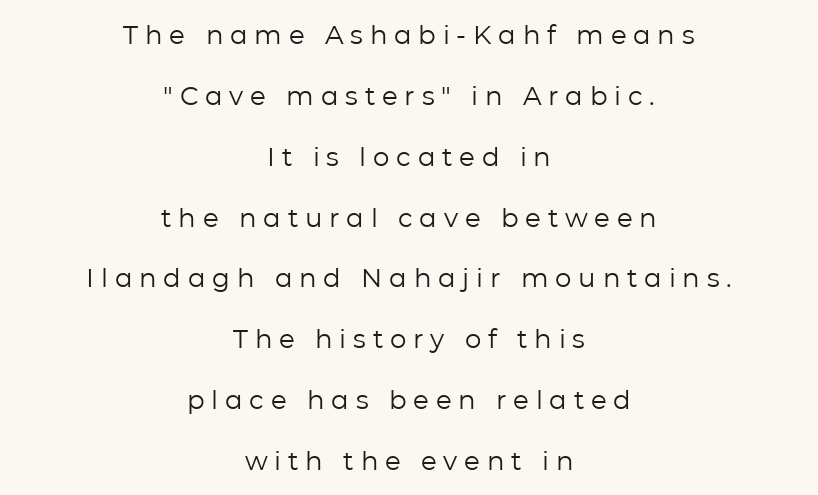
The text block is weighted toward neither margin, spreading evenly from the middle. The face looks like a standard text weight, possibly lighter. The words here are not underlined. Is the letter spacing exaggerated? Yes — the characters are pushed far apart.
